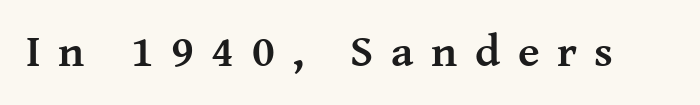
Q: Is the text bold? A: Yes.
Q: Is the text italic (slanted)? A: No, it is upright.
Q: Is the typeface a serif or a sans-serif typeface? A: Serif.
Q: Is the text underlined? A: No.
Q: Is the spacing between letters normal or unusually wide? A: Unusually wide.
Q: Width (condensed, normal, or wide)? A: Normal.
Q: Stroke contrast? A: Medium.
Q: x-height? A: Medium.
Q: Monospaced? A: No.
